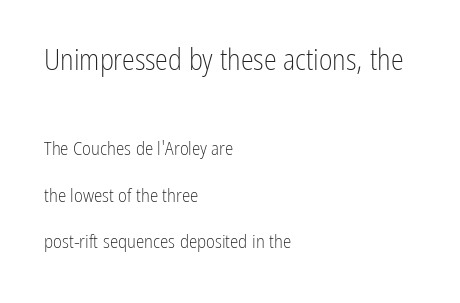
{"serif": "no", "italic": "no", "bold": "no", "weight": "light", "width": "condensed", "stroke_contrast": "low", "x_height": "medium", "monospaced": "no", "underline": "no", "align": "left", "line_spacing": "loose", "line_spacing_ratio": 2.45, "letter_spacing": "normal", "letter_spacing_em": 0.0, "larger_block": "first", "size_ratio": 1.53, "glyph_px": 29}
